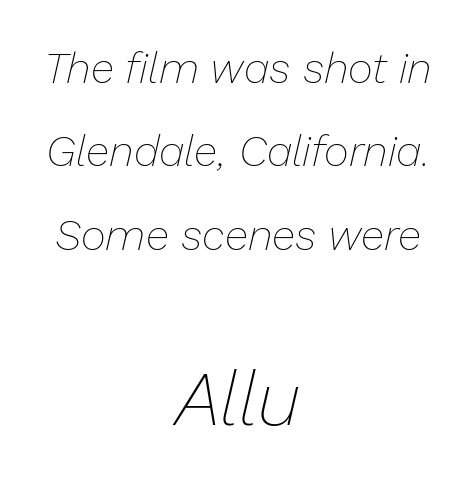
Q: Is the text bold? A: No.
Q: Is the text italic (slanted)? A: Yes, it leans right by about 13 degrees.
Q: Is the text underlined? A: No.
Q: How is the paragraph aligned? A: Centered.
Q: Is the spacing between letters normal or unusually wide? A: Normal.
Q: Is the spacing between lines tight, normal or loose? A: Loose.
Q: Which block of text is set in a larger size, the first (top) or the second (bottom)? A: The second (bottom) one.
Q: Width (condensed, normal, or wide)? A: Normal.
Q: Stroke contrast? A: Low.
Q: x-height? A: Medium.
Q: Monospaced? A: No.
